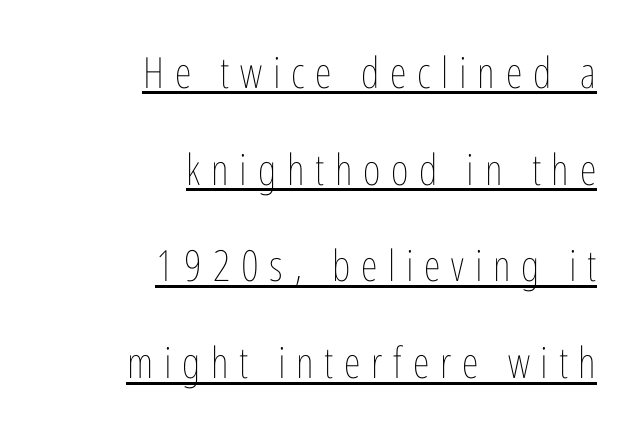
{"italic": "no", "bold": "no", "weight": "thin", "width": "condensed", "stroke_contrast": "low", "x_height": "medium", "monospaced": "no", "underline": "yes", "align": "right", "line_spacing": "loose", "line_spacing_ratio": 2.25, "letter_spacing": "wide", "letter_spacing_em": 0.25, "glyph_px": 43}
